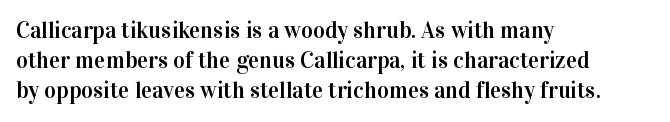
Q: Is the text italic (slanted)? A: No, it is upright.
Q: Is the text underlined? A: No.
Q: How is the paragraph aligned? A: Left-aligned.
Q: Is the spacing between letters normal or unusually wide? A: Normal.
Q: Is the spacing between lines tight, normal or loose? A: Normal.
